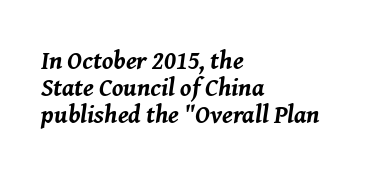
{"italic": "yes", "lean": "right", "slant_degrees": 8, "bold": "yes", "underline": "no", "align": "left", "line_spacing": "tight", "line_spacing_ratio": 1.09, "letter_spacing": "normal", "letter_spacing_em": 0.0, "glyph_px": 25}
